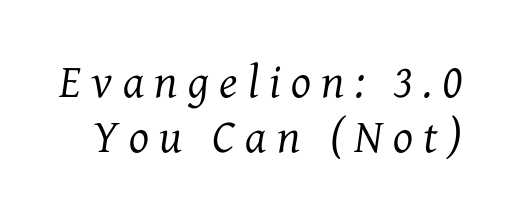
Q: Is the text bold? A: No.
Q: Is the text italic (slanted)? A: Yes, it leans right by about 7 degrees.
Q: Is the typeface a serif or a sans-serif typeface? A: Serif.
Q: Is the text underlined? A: No.
Q: Is the spacing between letters normal or unusually wide? A: Unusually wide.
Q: Width (condensed, normal, or wide)? A: Normal.
Q: Stroke contrast? A: Medium.
Q: x-height? A: Medium.
Q: Monospaced? A: No.
